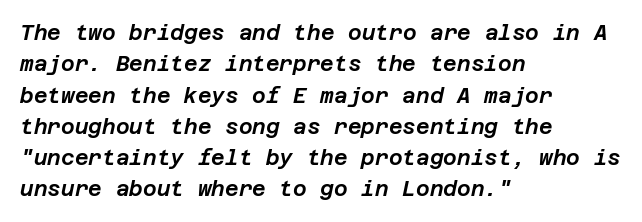
The image shows 21 px text type, italic (leaning right); set left-aligned, normal line spacing (1.49x), normal letter spacing, not underlined.
